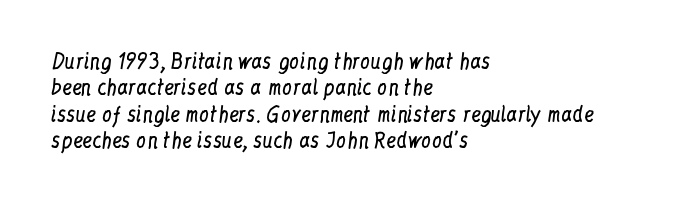
{"bold": "no", "underline": "no", "align": "left", "line_spacing": "normal", "line_spacing_ratio": 1.32, "letter_spacing": "normal", "letter_spacing_em": 0.0, "glyph_px": 20}
